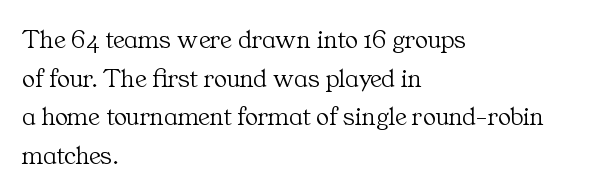
The image shows 27 px text type, upright; set left-aligned, normal line spacing (1.43x), normal letter spacing, not underlined.
